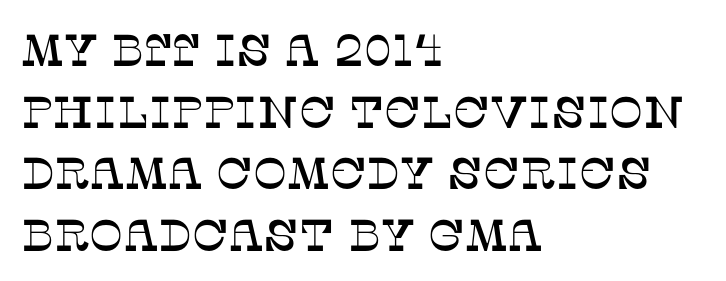
{"serif": "yes", "italic": "no", "width": "normal", "stroke_contrast": "low", "x_height": "large", "monospaced": "no", "underline": "no", "align": "left", "line_spacing": "normal", "line_spacing_ratio": 1.37, "letter_spacing": "normal", "letter_spacing_em": 0.0, "glyph_px": 45}
